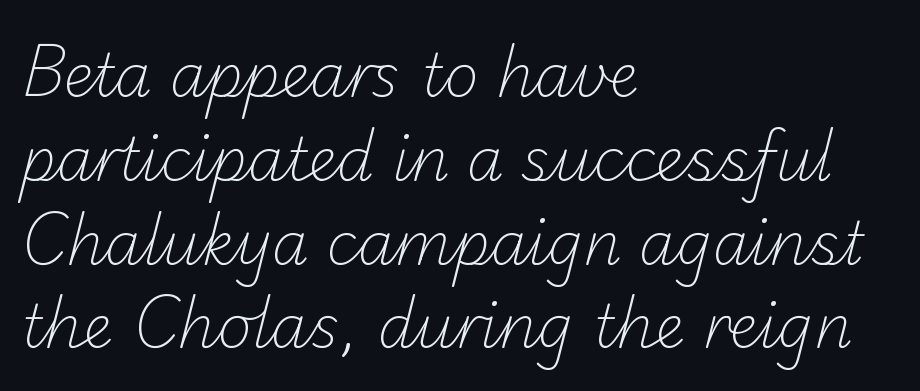
{"serif": "no", "bold": "no", "weight": "light", "width": "normal", "stroke_contrast": "low", "x_height": "small", "monospaced": "no", "underline": "no", "align": "left", "line_spacing": "normal", "line_spacing_ratio": 1.42, "letter_spacing": "normal", "letter_spacing_em": 0.0, "glyph_px": 59}
